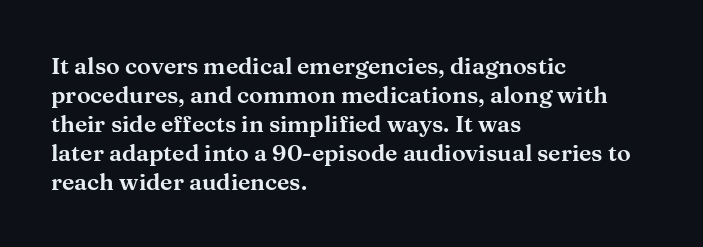
Q: Is the text italic (slanted)? A: No, it is upright.
Q: Is the text underlined? A: No.
Q: How is the paragraph aligned? A: Left-aligned.
Q: Is the spacing between letters normal or unusually wide? A: Normal.
Q: Is the spacing between lines tight, normal or loose? A: Normal.
